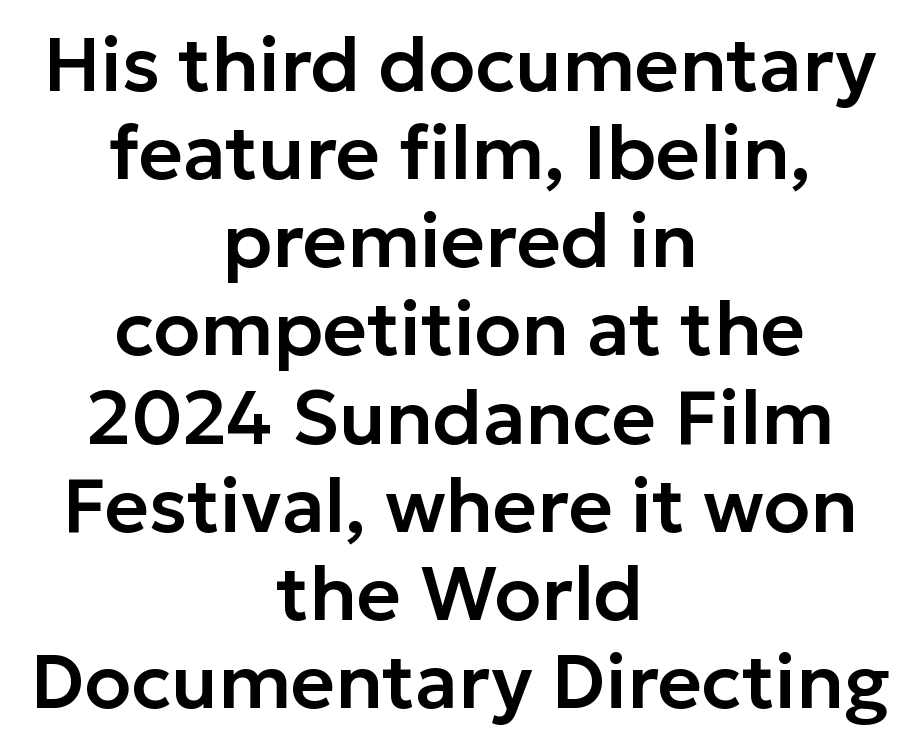
Is there any slant? The stems are plumb. You could not count columns in this text — the font is proportionally spaced. You could call the tracking neutral — neither tight nor loose. This is sans-serif lettering, the kind often seen on screens and signage. Typeset on center — no edge is straight. Words float on clear page, feet unadorned.
